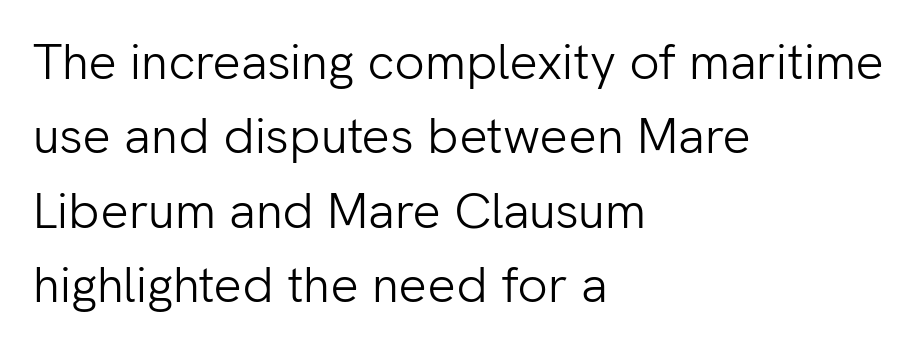
Q: Is the text bold? A: No.
Q: Is the text italic (slanted)? A: No, it is upright.
Q: Is the typeface a serif or a sans-serif typeface? A: Sans-serif.
Q: Is the text underlined? A: No.
Q: How is the paragraph aligned? A: Left-aligned.
Q: Is the spacing between letters normal or unusually wide? A: Normal.
Q: Is the spacing between lines tight, normal or loose? A: Normal.
Q: Width (condensed, normal, or wide)? A: Normal.
Q: Stroke contrast? A: Low.
Q: x-height? A: Medium.
Q: Monospaced? A: No.
